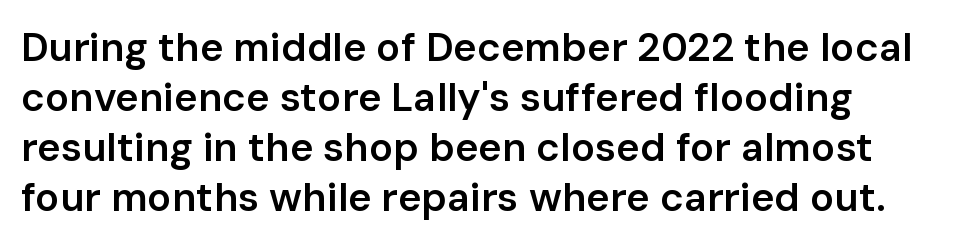
The image shows 40 px semibold sans-serif type, upright; set normal line spacing (1.25x), normal letter spacing, not underlined; low stroke contrast and a medium x-height.
